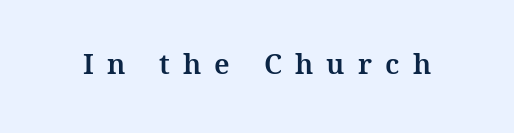
Q: Is the text italic (slanted)? A: No, it is upright.
Q: Is the typeface a serif or a sans-serif typeface? A: Serif.
Q: Is the text underlined? A: No.
Q: Is the spacing between letters normal or unusually wide? A: Unusually wide.
Q: Width (condensed, normal, or wide)? A: Normal.
Q: Stroke contrast? A: Medium.
Q: x-height? A: Medium.
Q: Monospaced? A: No.
